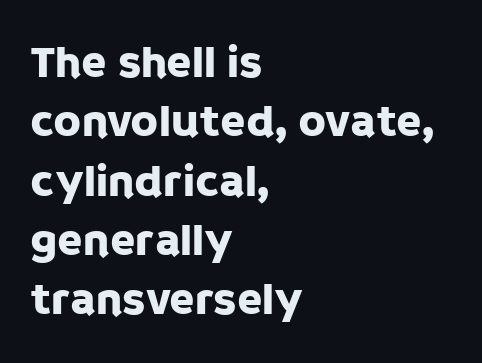
{"serif": "no", "italic": "no", "width": "normal", "stroke_contrast": "low", "x_height": "large", "monospaced": "no", "underline": "no", "align": "left", "line_spacing": "normal", "line_spacing_ratio": 1.29, "letter_spacing": "normal", "letter_spacing_em": 0.0, "glyph_px": 46}
